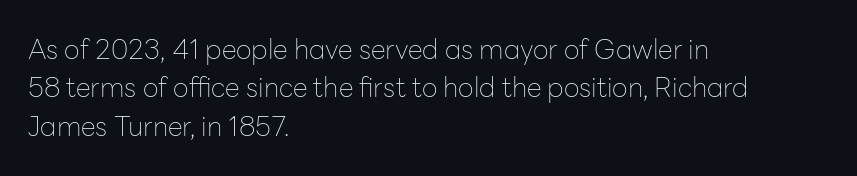
Every row of glyphs begins at an identical x-position on the left. A roman cut, with each character standing at attention. Does the leading feel generous? No, just average. The tracking reads as untouched default to a designer's eye.
